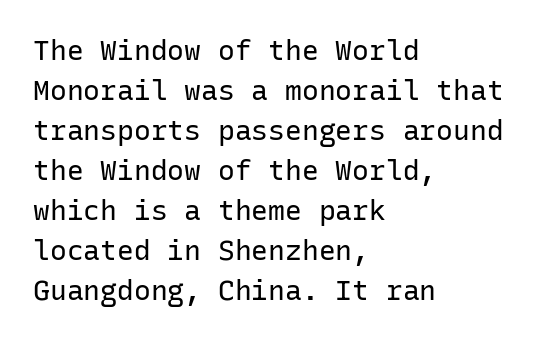
The words here are not underlined. The typesetting does not lean heavy: it is not bold. Font category for this specimen: sans-serif. Characters follow at the spacing the type designer built in. One glance says typical: line gaps are just what's usual. Vertical strokes here are truly vertical.
